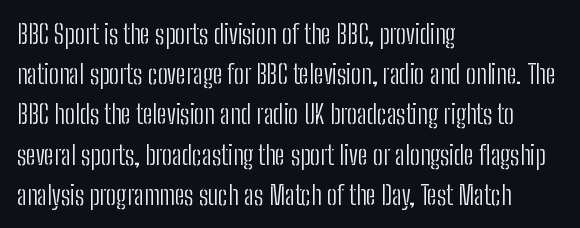
The image shows 27 px text type, upright; set left-aligned, normal line spacing (1.49x), normal letter spacing, not underlined.
